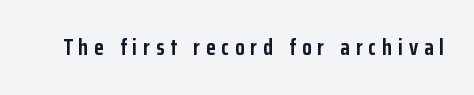
Q: Is the text bold? A: Yes.
Q: Is the text italic (slanted)? A: No, it is upright.
Q: Is the text underlined? A: No.
Q: Is the spacing between letters normal or unusually wide? A: Unusually wide.
